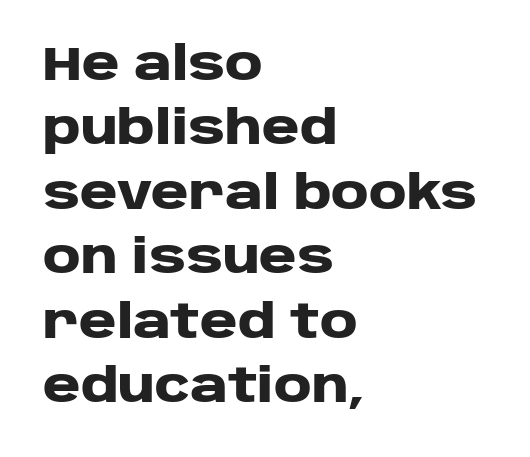
The image shows 46 px heavy, wide sans-serif type, upright; set left-aligned, normal line spacing (1.4x), normal letter spacing, not underlined; low stroke contrast and a large x-height.
